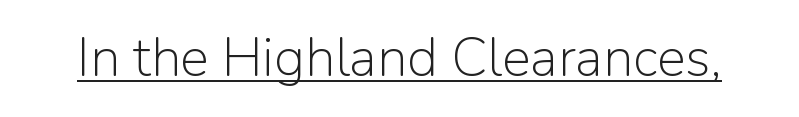
The image shows 54 px light sans-serif type, upright; set normal letter spacing, underlined; low stroke contrast and a medium x-height.
